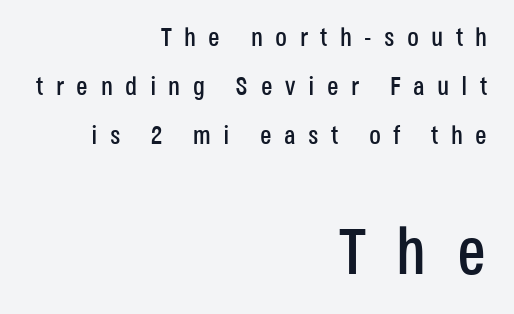
The image shows 65 px condensed sans-serif type, upright; set right-aligned, line spacing 1.89x, unusually wide letter spacing (+0.48 em), not underlined; the second (bottom) block is 2.5x larger; low stroke contrast and a large x-height.
